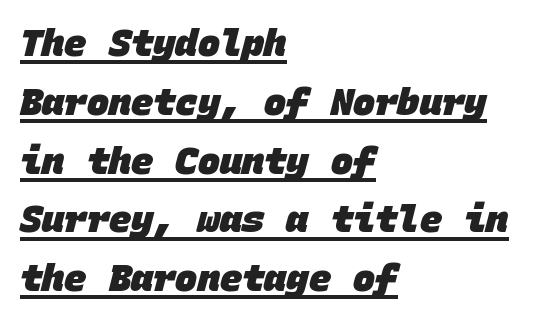
The image shows 37 px heavy sans-serif type, monospaced; set left-aligned, normal line spacing (1.59x), normal letter spacing, underlined; low stroke contrast and a large x-height.
